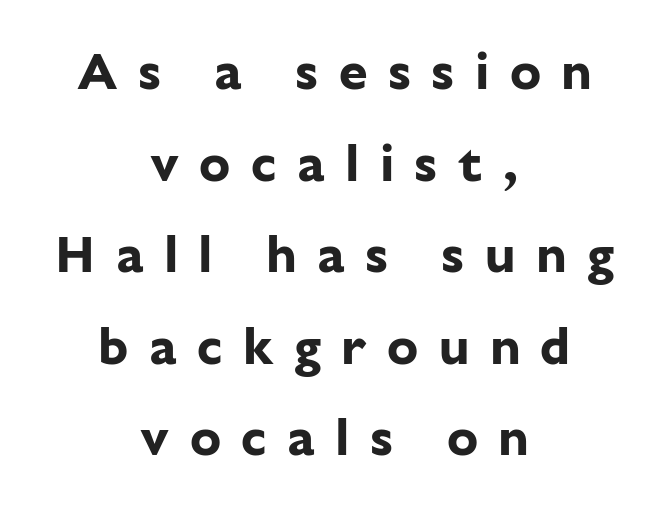
The image shows 52 px bold sans-serif type, upright; set centered, line spacing 1.76x, unusually wide letter spacing (+0.39 em), not underlined; low stroke contrast and a medium x-height.
